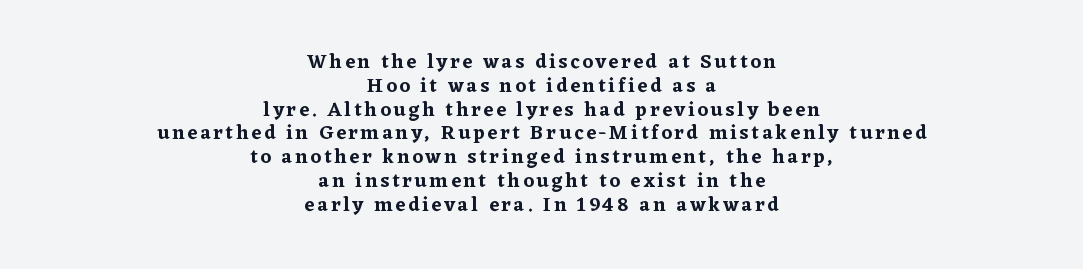
The image shows 20 px text type, upright; set centered, line spacing 1.19x, not underlined.
